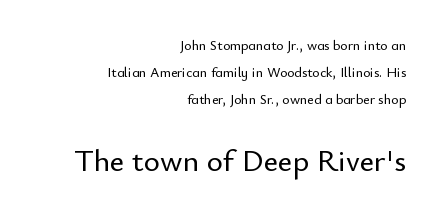
Q: Is the text italic (slanted)? A: No, it is upright.
Q: Is the typeface a serif or a sans-serif typeface? A: Sans-serif.
Q: Is the text underlined? A: No.
Q: How is the paragraph aligned? A: Right-aligned.
Q: Is the spacing between letters normal or unusually wide? A: Normal.
Q: Is the spacing between lines tight, normal or loose? A: Loose.
Q: Which block of text is set in a larger size, the first (top) or the second (bottom)? A: The second (bottom) one.
Q: Width (condensed, normal, or wide)? A: Normal.
Q: Stroke contrast? A: Low.
Q: x-height? A: Small.
Q: Monospaced? A: No.
